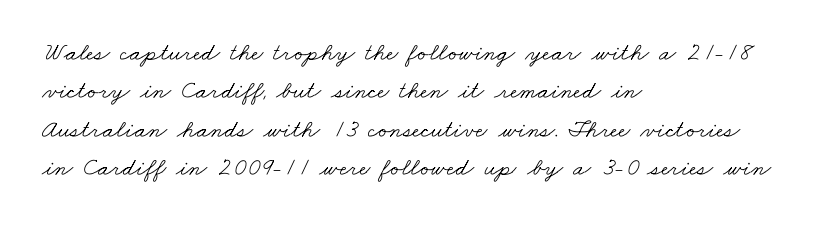
The image shows 25 px text type; set left-aligned, normal line spacing (1.54x), normal letter spacing, not underlined.
